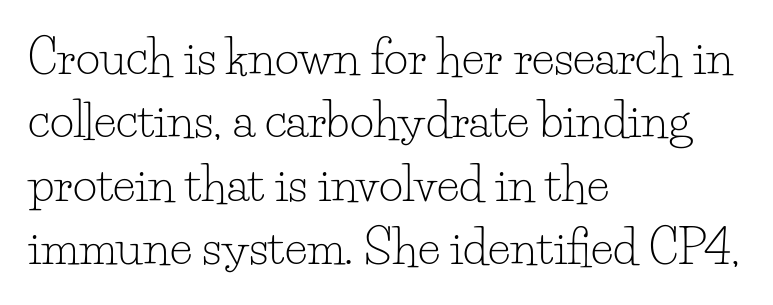
Q: Is the text bold? A: No.
Q: Is the text italic (slanted)? A: No, it is upright.
Q: Is the typeface a serif or a sans-serif typeface? A: Serif.
Q: Is the text underlined? A: No.
Q: How is the paragraph aligned? A: Left-aligned.
Q: Is the spacing between letters normal or unusually wide? A: Normal.
Q: Is the spacing between lines tight, normal or loose? A: Normal.
Q: Width (condensed, normal, or wide)? A: Normal.
Q: Stroke contrast? A: Low.
Q: x-height? A: Small.
Q: Monospaced? A: No.
